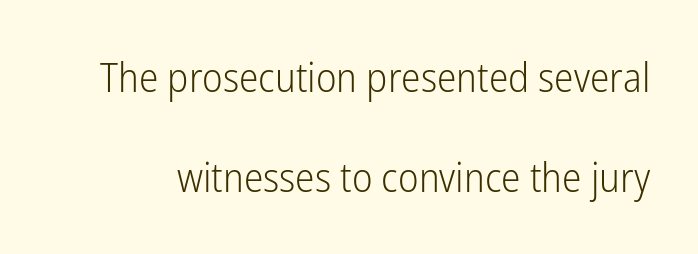
Q: Is the text bold? A: No.
Q: Is the text italic (slanted)? A: No, it is upright.
Q: Is the typeface a serif or a sans-serif typeface? A: Sans-serif.
Q: Is the text underlined? A: No.
Q: Is the spacing between letters normal or unusually wide? A: Normal.
Q: Is the spacing between lines tight, normal or loose? A: Loose.
Q: Width (condensed, normal, or wide)? A: Condensed.
Q: Stroke contrast? A: Low.
Q: x-height? A: Medium.
Q: Monospaced? A: No.
